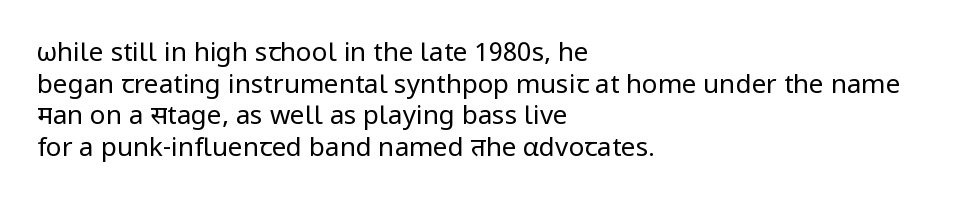
Nope, not italic — everything's standing straight. The font is comparable to plain body text, perhaps lighter. Inter-character spacing is left at the font's built-in metrics. The zone under the glyphs is completely vacant. These lines are set flush left with a ragged right edge.
